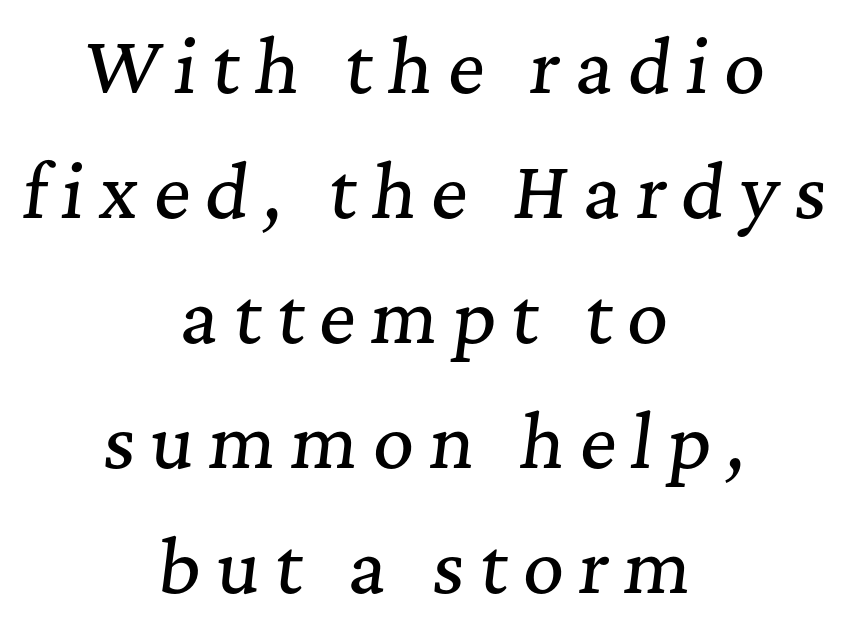
The image shows 71 px serif type, italic (leaning right); set centered, line spacing 1.76x, unusually wide letter spacing (+0.21 em), not underlined; medium stroke contrast and a medium x-height.
